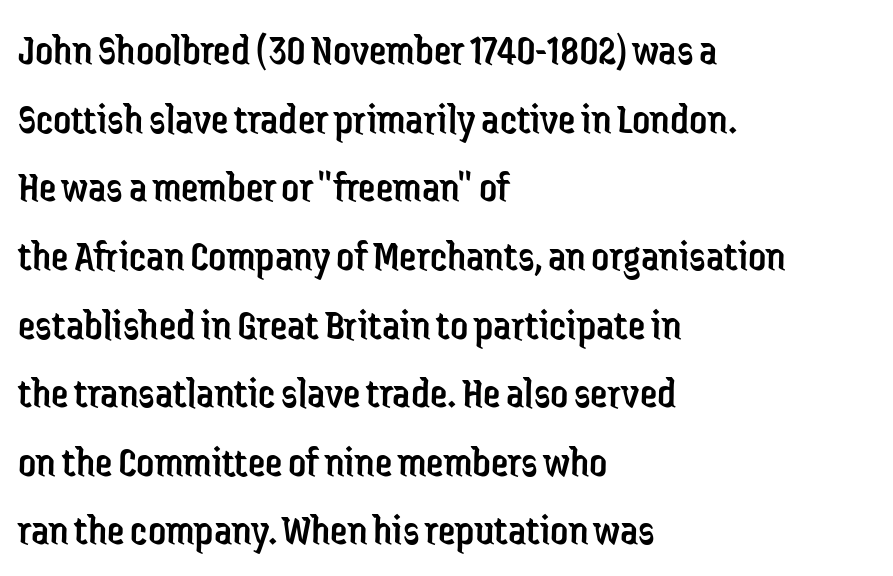
{"serif": "no", "italic": "no", "bold": "no", "weight": "regular", "width": "condensed", "stroke_contrast": "low", "x_height": "medium", "monospaced": "no", "underline": "no", "align": "left", "line_spacing": "normal", "line_spacing_ratio": 1.56, "letter_spacing": "normal", "letter_spacing_em": 0.0, "glyph_px": 44}
